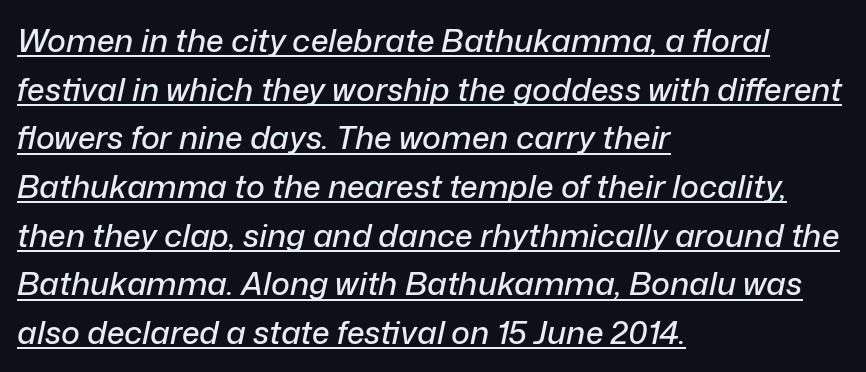
Q: Is the text italic (slanted)? A: Yes, it leans right by about 12 degrees.
Q: Is the text underlined? A: Yes.
Q: How is the paragraph aligned? A: Left-aligned.
Q: Is the spacing between letters normal or unusually wide? A: Normal.
Q: Is the spacing between lines tight, normal or loose? A: Normal.
Q: Width (condensed, normal, or wide)? A: Normal.
Q: Stroke contrast? A: Low.
Q: x-height? A: Medium.
Q: Monospaced? A: No.
